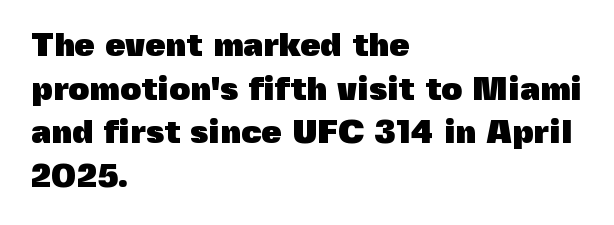
The image shows 33 px heavy sans-serif type, upright; set left-aligned, normal line spacing (1.32x), normal letter spacing, not underlined; a medium x-height.
